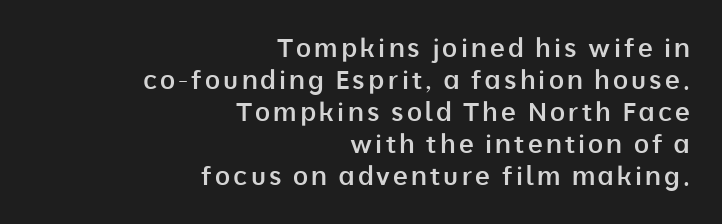
Q: Is the text bold? A: Semi-bold.
Q: Is the text italic (slanted)? A: No, it is upright.
Q: Is the text underlined? A: No.
Q: How is the paragraph aligned? A: Right-aligned.
